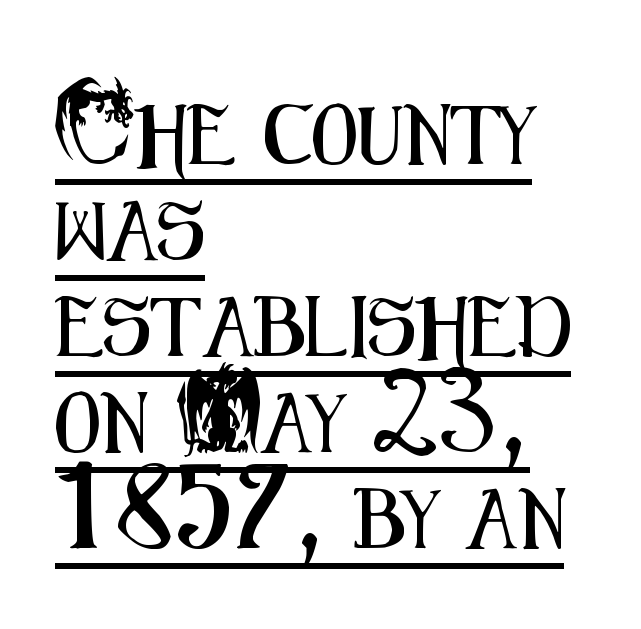
Q: Is the text italic (slanted)? A: No, it is upright.
Q: Is the typeface a serif or a sans-serif typeface? A: Sans-serif.
Q: Is the text underlined? A: Yes.
Q: How is the paragraph aligned? A: Left-aligned.
Q: Is the spacing between letters normal or unusually wide? A: Normal.
Q: Is the spacing between lines tight, normal or loose? A: Normal.
Q: Width (condensed, normal, or wide)? A: Condensed.
Q: Stroke contrast? A: Medium.
Q: x-height? A: Small.
Q: Monospaced? A: No.
